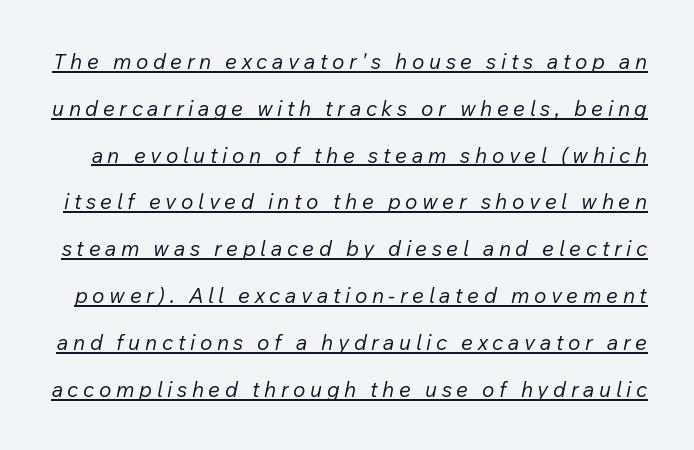
Loose tracking; the words dissolve into strings of separated letters. The specimen reads as italic at a glance. Emphasis is given by a line drawn under the lettering. The letterforms sit at book weight or below. Regarding leading, the lines here are spaced well apart.
